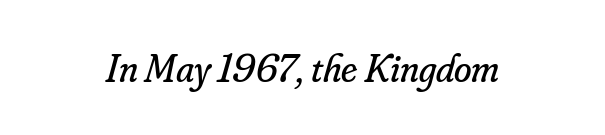
Q: Is the text bold? A: No.
Q: Is the text italic (slanted)? A: Yes, it leans right by about 16 degrees.
Q: Is the typeface a serif or a sans-serif typeface? A: Serif.
Q: Is the text underlined? A: No.
Q: Is the spacing between letters normal or unusually wide? A: Normal.
Q: Width (condensed, normal, or wide)? A: Normal.
Q: Stroke contrast? A: Low.
Q: x-height? A: Small.
Q: Monospaced? A: No.
